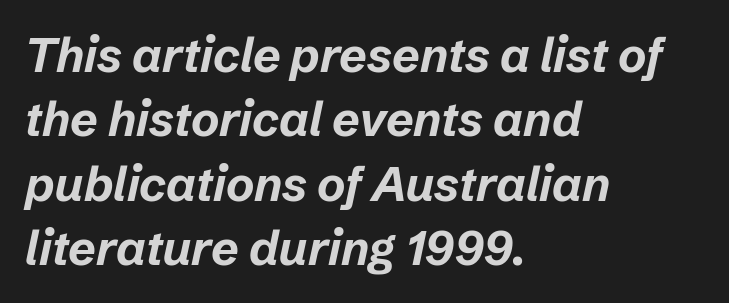
A classic flush-left, rag-right setting is used for this passage. The letters are slanted; this is an italic face. These lines are rendered in a variable-pitch font. Is the type bold? Yes — the strokes are clearly thick and heavy.
